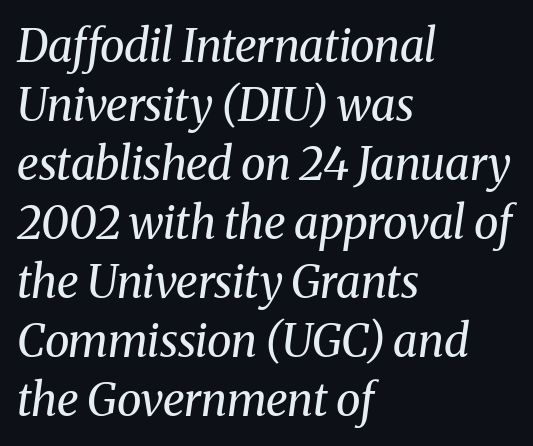
Unbolded letterforms with no extra heft. Is the block centered? No — it sits flush against the left margin. A typesetter would mark this as italic. Is this a fixed-width face? No — the glyphs have proportional, varying widths.
